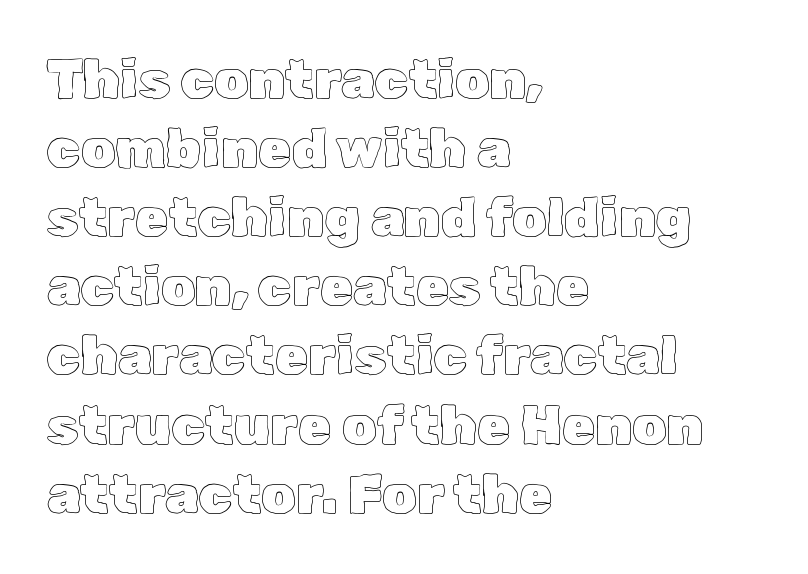
No word sits above an underline. Do the characters align in a grid? No, the font is proportional. Leftover space on each line is placed entirely after the last word. Between one letter and the next there's only the usual sliver of space. It's the straight-up-and-down kind of type.
